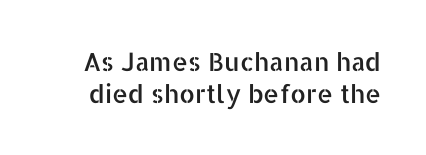
{"italic": "no", "underline": "no", "line_spacing": "normal", "line_spacing_ratio": 1.28, "letter_spacing": "normal", "letter_spacing_em": 0.0, "glyph_px": 25}
